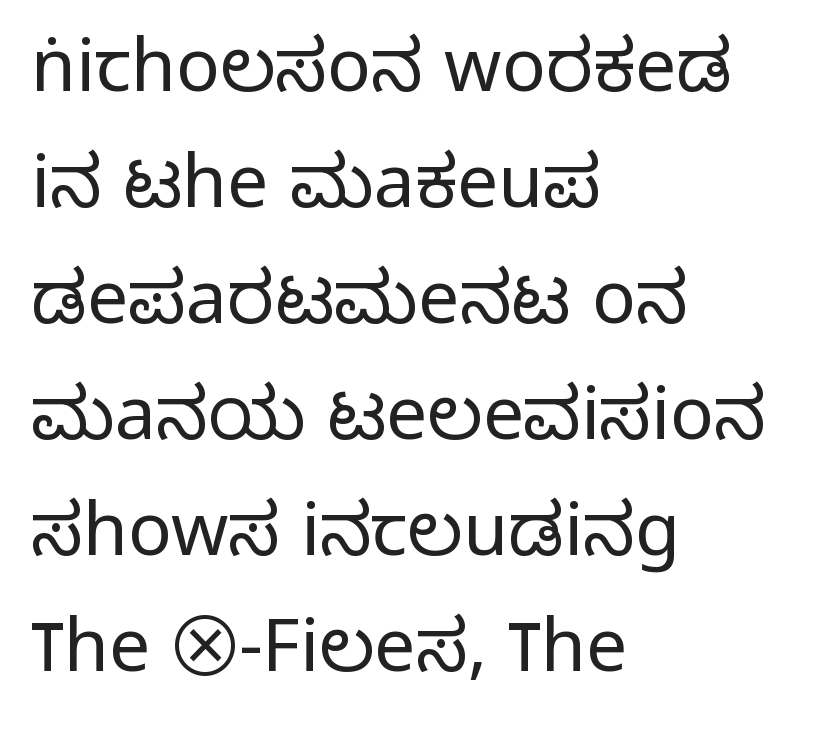
{"serif": "no", "italic": "no", "bold": "no", "weight": "light", "width": "normal", "stroke_contrast": "low", "x_height": "medium", "monospaced": "no", "underline": "no", "align": "left", "line_spacing": "normal", "line_spacing_ratio": 1.59, "letter_spacing": "normal", "letter_spacing_em": 0.0, "glyph_px": 73}
